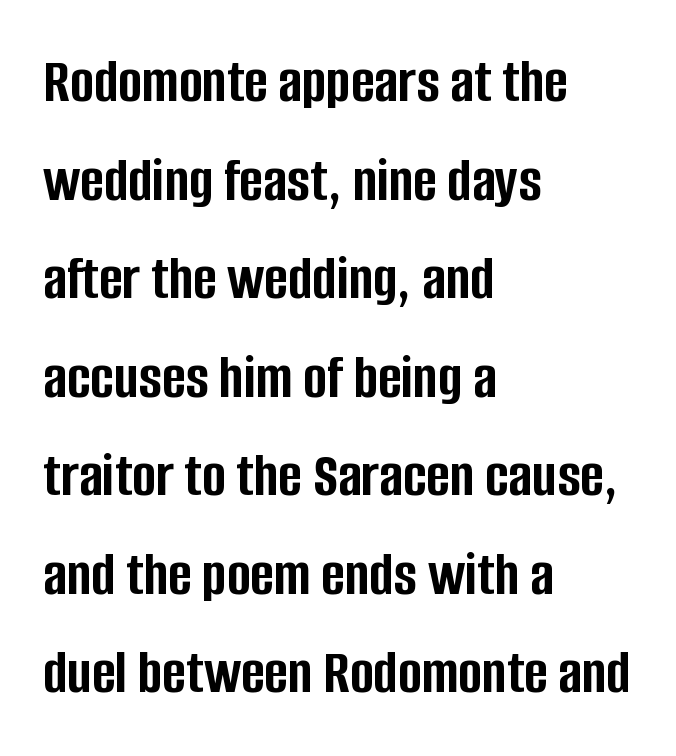
{"serif": "no", "italic": "no", "bold": "yes", "weight": "semibold", "width": "condensed", "stroke_contrast": "low", "x_height": "large", "monospaced": "no", "underline": "no", "align": "left", "line_spacing": "normal", "line_spacing_ratio": 1.54, "letter_spacing": "normal", "letter_spacing_em": 0.0, "glyph_px": 64}
